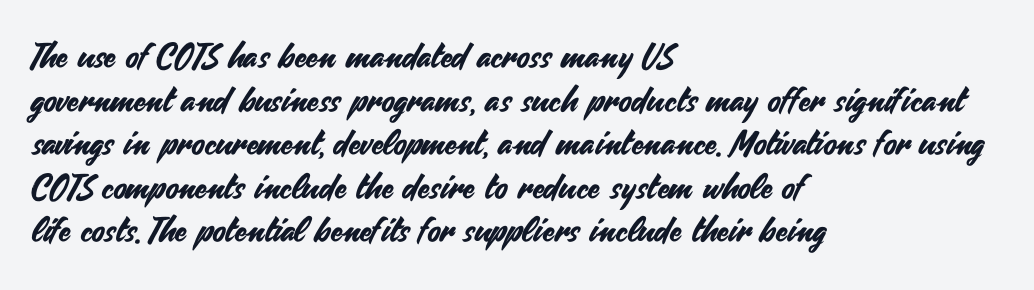
The image shows 34 px sans-serif type; set left-aligned, normal line spacing (1.28x), normal letter spacing, not underlined; medium stroke contrast and a small x-height.
